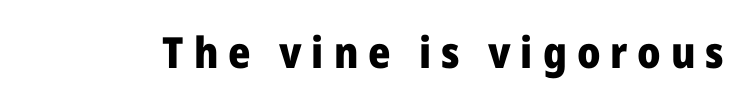
What kind of face is this? One without serifs — a sans. Does extra space separate the letters? Yes, quite a lot of it. The passage shown is typed in a proportional face where columns would drift. Pretty heavy lettering here — definitely bold. The type sits square on the baseline with zero lean.
